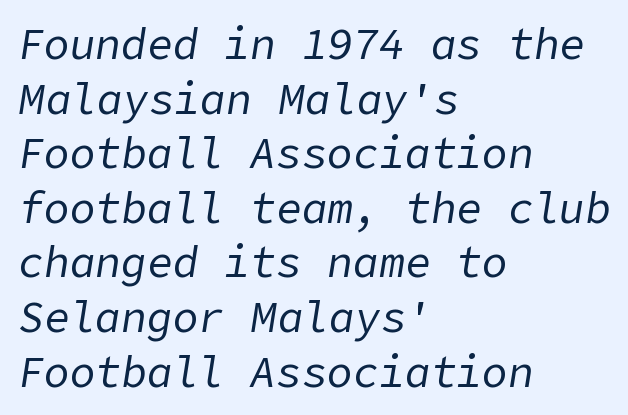
The image shows 43 px regular-weight type, italic (leaning right); set left-aligned, normal line spacing (1.27x), normal letter spacing, not underlined; low stroke contrast and a medium x-height.
